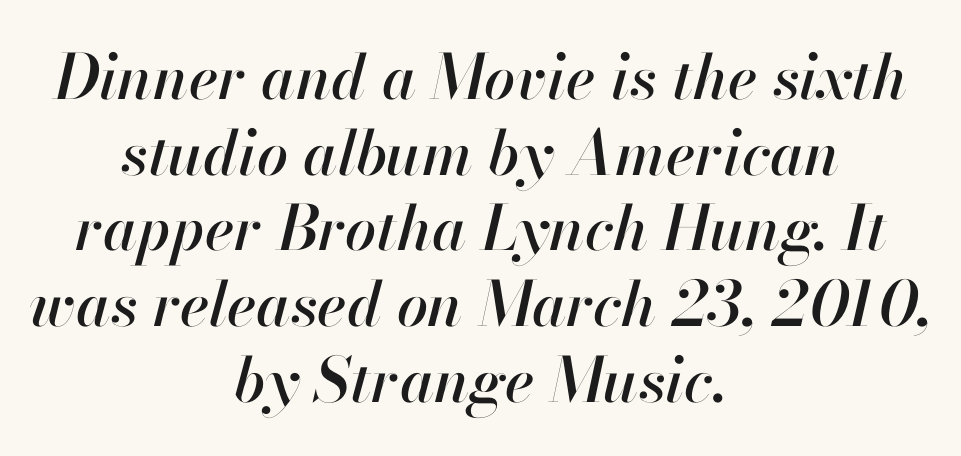
The image shows 62 px text type, italic (leaning right); set centered, line spacing 1.22x, normal letter spacing, not underlined; high stroke contrast and a small x-height.
